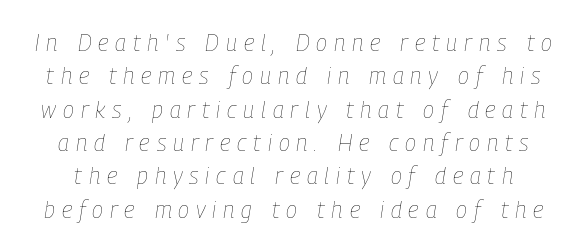
{"italic": "yes", "lean": "right", "slant_degrees": 9, "bold": "no", "underline": "no", "line_spacing": "normal", "line_spacing_ratio": 1.45, "letter_spacing": "wide", "letter_spacing_em": 0.3, "glyph_px": 23}
